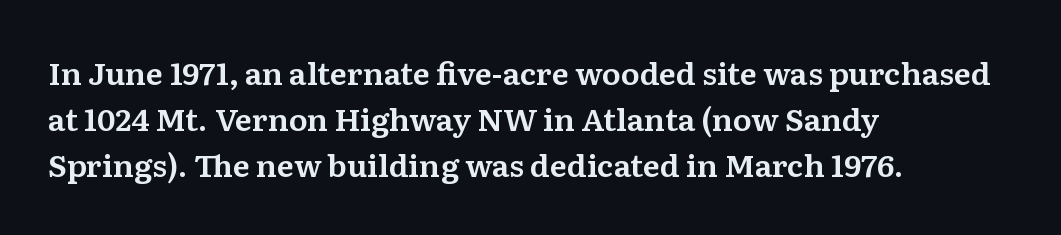
Q: Is the text italic (slanted)? A: No, it is upright.
Q: Is the typeface a serif or a sans-serif typeface? A: Serif.
Q: Is the text underlined? A: No.
Q: How is the paragraph aligned? A: Left-aligned.
Q: Is the spacing between letters normal or unusually wide? A: Normal.
Q: Is the spacing between lines tight, normal or loose? A: Normal.
Q: Width (condensed, normal, or wide)? A: Normal.
Q: Stroke contrast? A: Medium.
Q: x-height? A: Medium.
Q: Monospaced? A: No.
